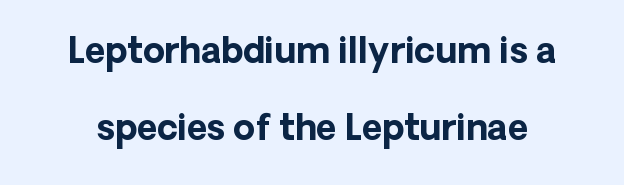
Q: Is the text bold? A: Yes.
Q: Is the text italic (slanted)? A: No, it is upright.
Q: Is the typeface a serif or a sans-serif typeface? A: Sans-serif.
Q: Is the text underlined? A: No.
Q: Is the spacing between letters normal or unusually wide? A: Normal.
Q: Is the spacing between lines tight, normal or loose? A: Loose.
Q: Width (condensed, normal, or wide)? A: Normal.
Q: Stroke contrast? A: Low.
Q: x-height? A: Medium.
Q: Monospaced? A: No.
